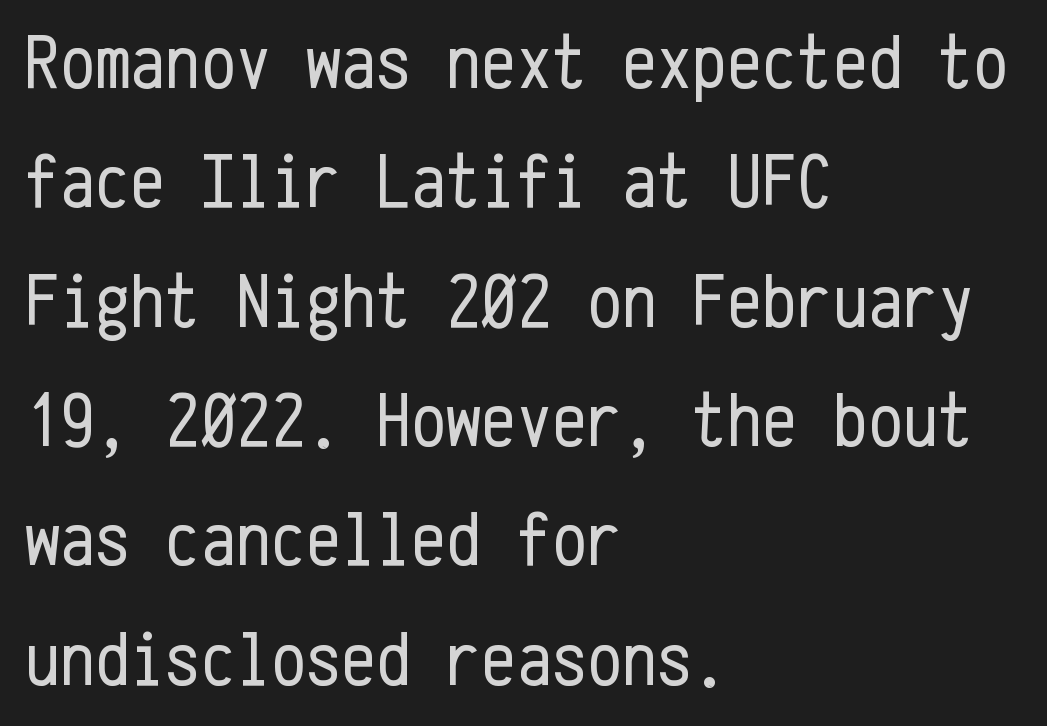
{"serif": "no", "italic": "no", "bold": "no", "weight": "regular", "width": "condensed", "stroke_contrast": "low", "x_height": "medium", "monospaced": "yes", "underline": "no", "align": "left", "line_spacing": "normal", "line_spacing_ratio": 1.53, "letter_spacing": "normal", "letter_spacing_em": 0.0, "glyph_px": 78}
